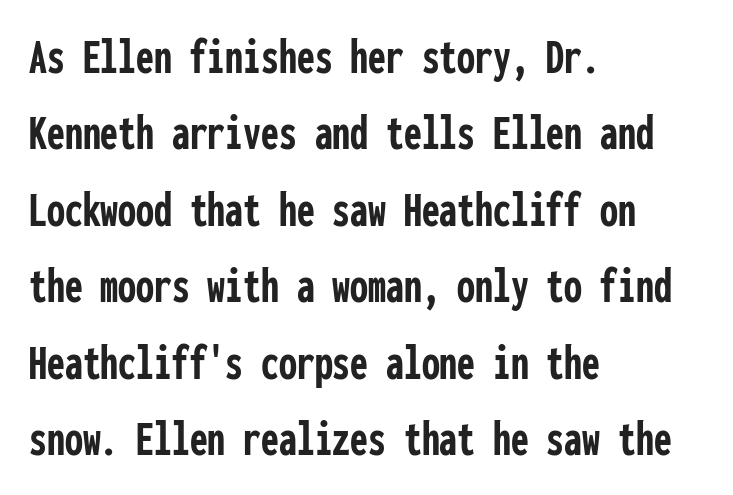
Unlike a traditional serif, this face leaves its strokes unadorned. In terms of letterspacing, this is plain default setting. The zone under the glyphs is completely vacant. The glyphs have the mass of a bold cut.
